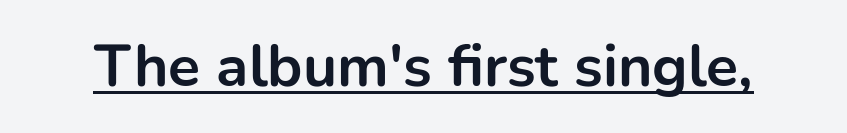
Q: Is the text bold? A: Yes.
Q: Is the text italic (slanted)? A: No, it is upright.
Q: Is the typeface a serif or a sans-serif typeface? A: Sans-serif.
Q: Is the text underlined? A: Yes.
Q: Is the spacing between letters normal or unusually wide? A: Normal.
Q: Width (condensed, normal, or wide)? A: Normal.
Q: Stroke contrast? A: Low.
Q: x-height? A: Medium.
Q: Monospaced? A: No.
